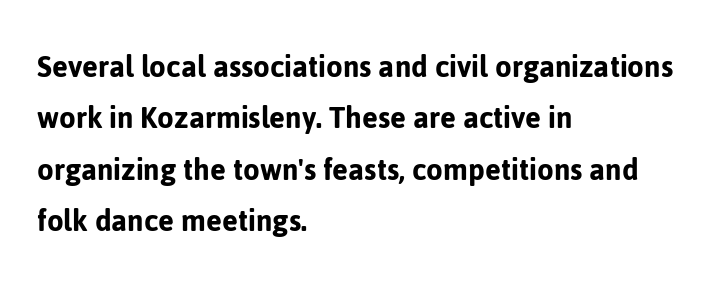
The image shows 34 px sans-serif type, upright; set left-aligned, normal line spacing (1.51x), normal letter spacing, not underlined; low stroke contrast and a medium x-height.
